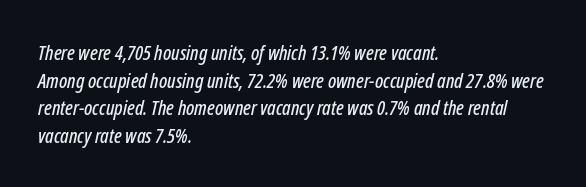
Reading down the block, your eye returns to a fixed left position each line. The tracking reads as untouched default to a designer's eye. The block of text has a typical density, with ordinary space between rows. The space directly below the letters is spotless.
